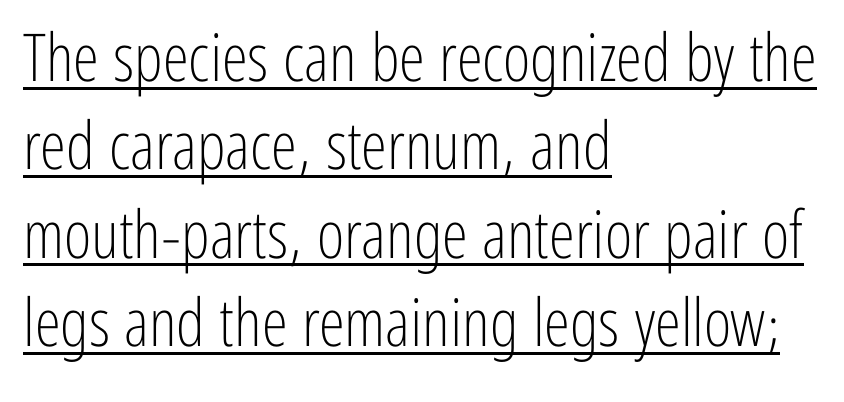
{"serif": "no", "italic": "no", "bold": "no", "weight": "light", "width": "condensed", "stroke_contrast": "low", "x_height": "medium", "monospaced": "no", "underline": "yes", "align": "left", "line_spacing": "normal", "line_spacing_ratio": 1.34, "letter_spacing": "normal", "letter_spacing_em": 0.0, "glyph_px": 66}
